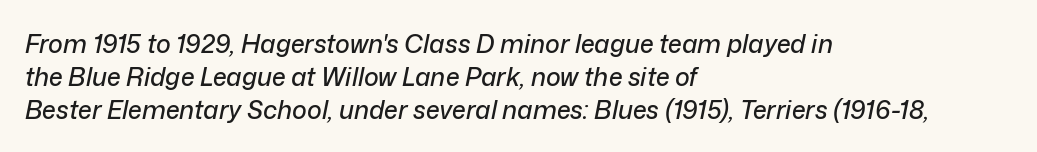
The image shows 25 px text type, italic (leaning right); set left-aligned, normal line spacing (1.32x), normal letter spacing, not underlined.
